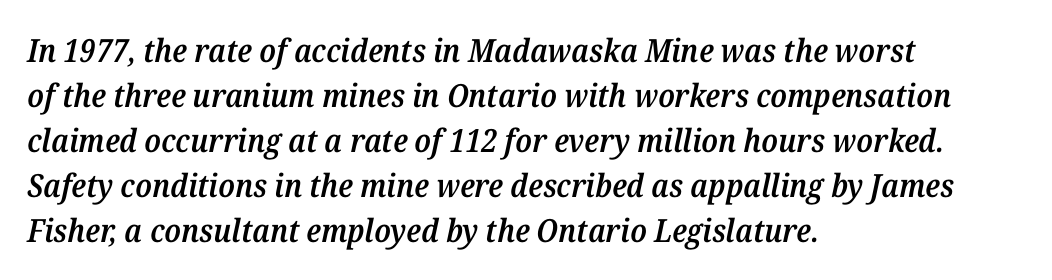
{"serif": "yes", "italic": "yes", "lean": "right", "slant_degrees": 12, "bold": "semi", "weight": "semibold", "width": "normal", "stroke_contrast": "medium", "x_height": "medium", "monospaced": "no", "underline": "no", "align": "left", "line_spacing": "normal", "line_spacing_ratio": 1.41, "letter_spacing": "normal", "letter_spacing_em": 0.0, "glyph_px": 32}
